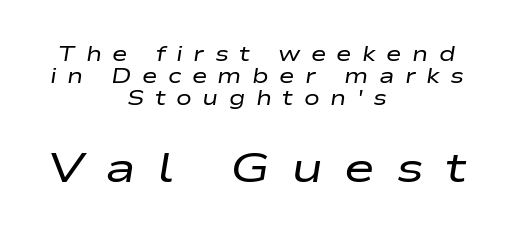
Vertical spacing — tight. The face used here appears at its bigger size in the lower chunk. Every row of glyphs is offset so its center matches the block's center. Emphasis-style slanted type is in use. The foot of each line stays bare and open.
